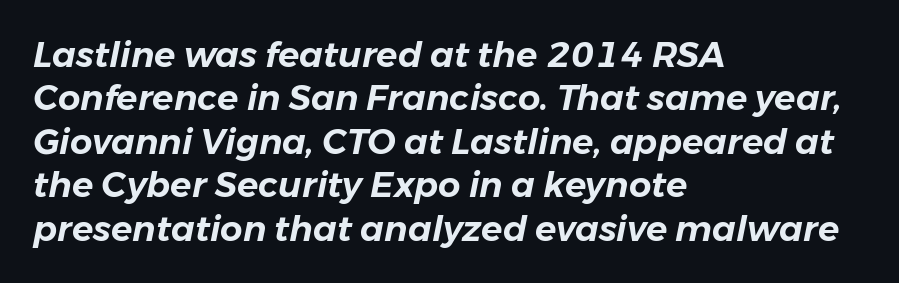
The image shows 35 px text type, italic (leaning right); set left-aligned, line spacing 1.24x, normal letter spacing, not underlined; low stroke contrast and a medium x-height.
